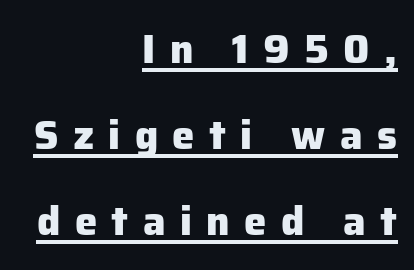
The rendering shows plain stroke endings on the letterforms — a sans-serif design. Does the weight exceed regular? Yes, all the way to bold. A rule runs beneath these lines of type. Spacing verdict: proportional, widths tailored to each character. You could only call the tracking loose — the letters float apart. These lines are set flush right with a ragged left edge.
